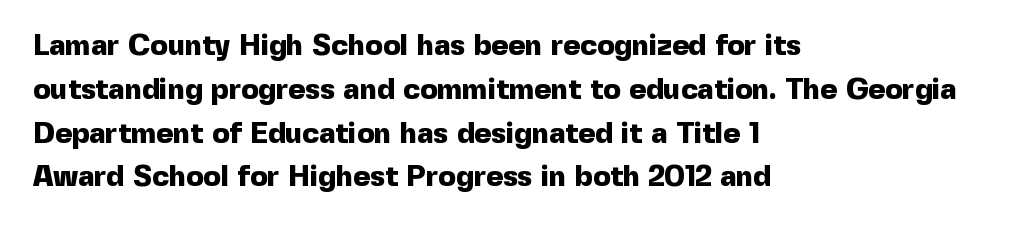
Q: Is the text bold? A: Yes.
Q: Is the text italic (slanted)? A: No, it is upright.
Q: Is the typeface a serif or a sans-serif typeface? A: Sans-serif.
Q: Is the text underlined? A: No.
Q: How is the paragraph aligned? A: Left-aligned.
Q: Is the spacing between letters normal or unusually wide? A: Normal.
Q: Is the spacing between lines tight, normal or loose? A: Normal.
Q: Width (condensed, normal, or wide)? A: Normal.
Q: x-height? A: Medium.
Q: Monospaced? A: No.
